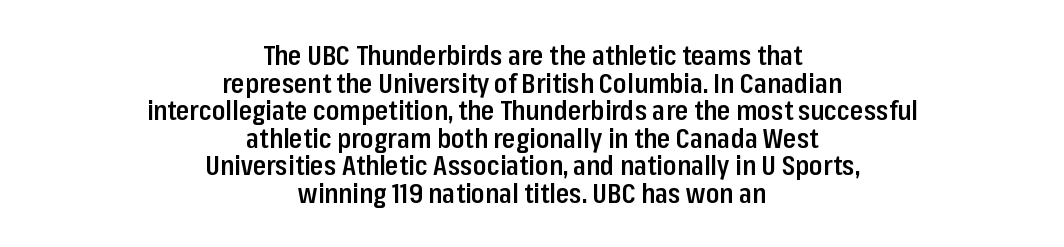
The image shows 27 px text type, upright; set centered, tight line spacing (1.02x), normal letter spacing, not underlined.
